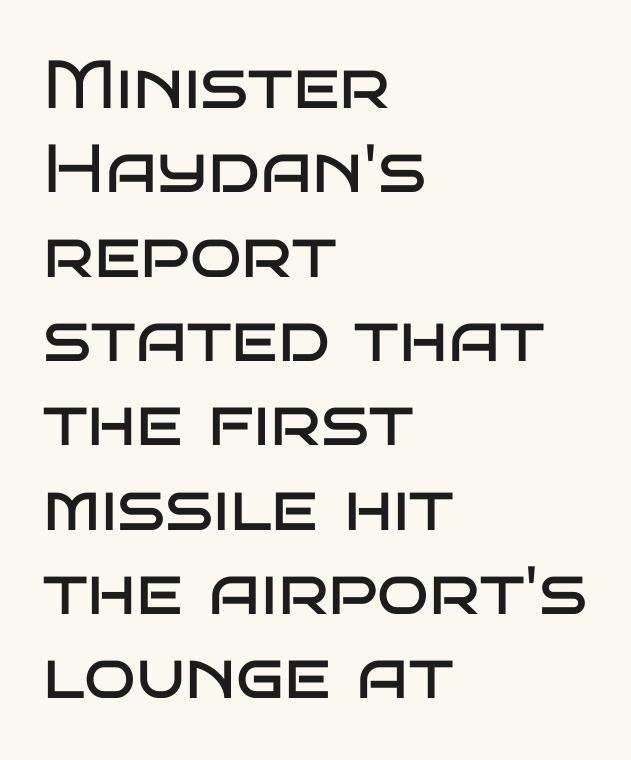
These lines are composed in type without serifs. Ink coverage per letter is moderate at most. Style check: upright. Spacing verdict: proportional, widths tailored to each character. The paragraph shown leans on its left margin. Is the letter spacing exaggerated? No — it looks like the ordinary default.
